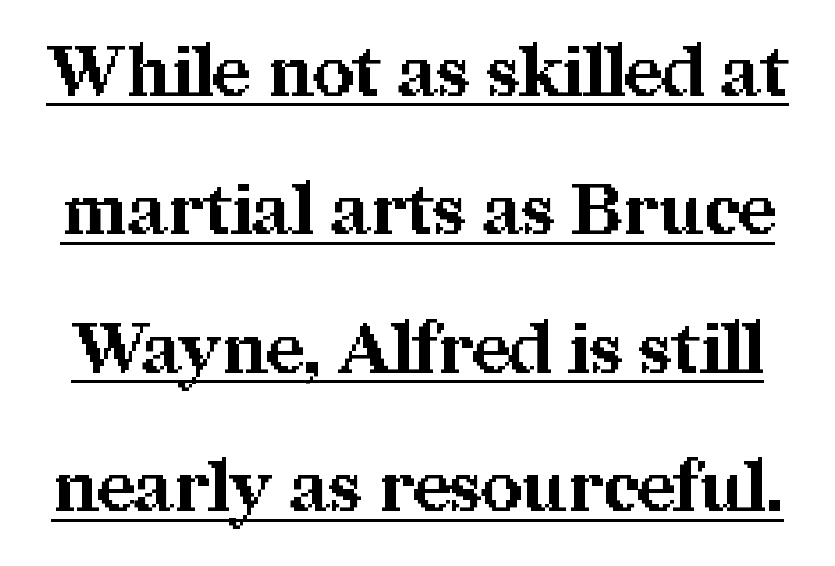
{"serif": "yes", "italic": "no", "bold": "yes", "weight": "bold", "width": "normal", "stroke_contrast": "medium", "x_height": "medium", "monospaced": "no", "underline": "yes", "line_spacing": "loose", "line_spacing_ratio": 1.95, "letter_spacing": "normal", "letter_spacing_em": 0.0, "glyph_px": 71}
